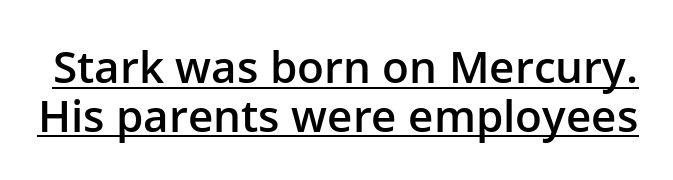
The block of text is dense from top to bottom, with scant space between rows. The font family rendered here belongs to the sans-serif group. As a designer I'd log this as weight 600, semibold. Designer's note — italics off, roman on.
